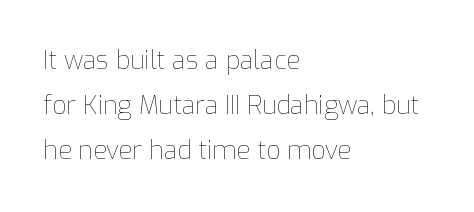
{"italic": "no", "bold": "no", "underline": "no", "align": "left", "line_spacing_ratio": 1.81, "letter_spacing": "normal", "letter_spacing_em": 0.0, "glyph_px": 25}
